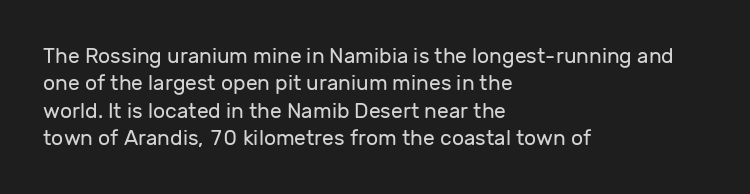
Q: Is the text bold? A: No.
Q: Is the text italic (slanted)? A: No, it is upright.
Q: Is the text underlined? A: No.
Q: How is the paragraph aligned? A: Left-aligned.
Q: Is the spacing between letters normal or unusually wide? A: Normal.
Q: Is the spacing between lines tight, normal or loose? A: Normal.
